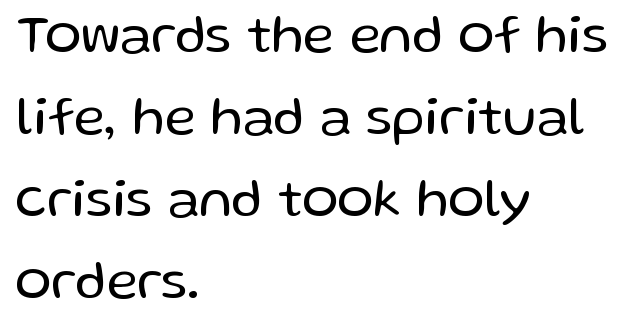
The image shows 54 px regular-weight sans-serif type, upright; set left-aligned, normal line spacing (1.52x), normal letter spacing, not underlined; low stroke contrast and a medium x-height.
